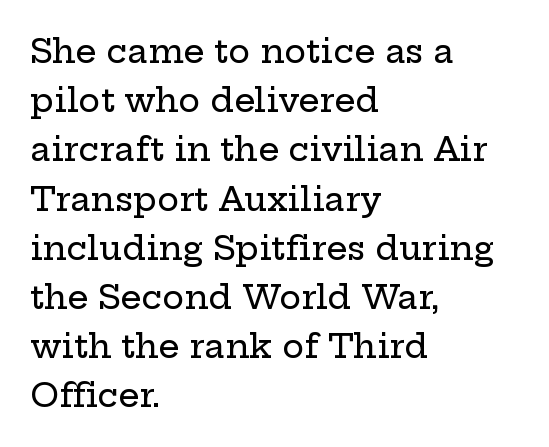
Notice how the stems are strictly vertical — no italics here. The face used here is seriffed, in the tradition of book romans. Rows of type keep a routine distance in the vertical direction. Lines of text with bare space underneath. Caption: standard tracking, unaltered. A typesetter would call this proportional, since set widths differ per character.
